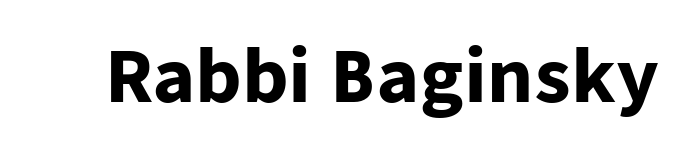
A typesetter would call this proportional, since set widths differ per character. The area under the type is left untouched. Unlike a traditional serif, this face leaves its strokes unadorned. Summary of weight: heavy, a full bold. The letterforms sit shoulder to shoulder at normal distance. Quick note: not italic, upright.
